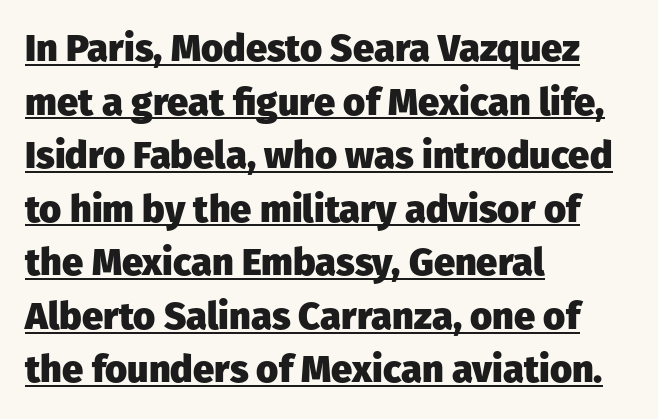
{"serif": "no", "italic": "no", "bold": "yes", "weight": "heavy", "width": "normal", "stroke_contrast": "low", "x_height": "medium", "monospaced": "no", "underline": "yes", "align": "left", "line_spacing": "normal", "line_spacing_ratio": 1.41, "letter_spacing": "normal", "letter_spacing_em": 0.0, "glyph_px": 38}
